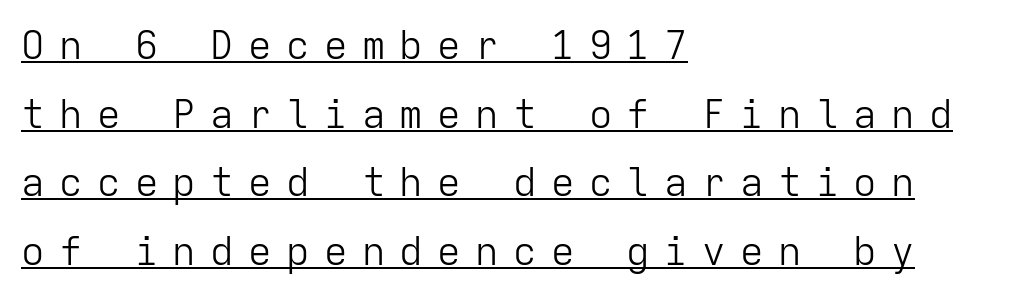
Alignment: flush left. Vertical stems look standard width or narrower in stroke. Beneath each row of characters lies a ruled line. A typesetter would call this monospace, since all characters share one set width.
